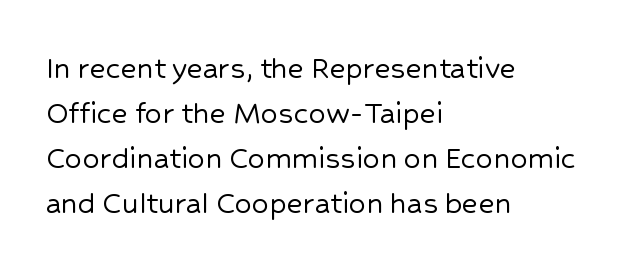
Examine the stroke ends and you'll find no serifs. Reading down the block, your eye returns to a fixed left position each line. A bare baseline throughout the passage. This is roman type, the default non-slanted kind.
